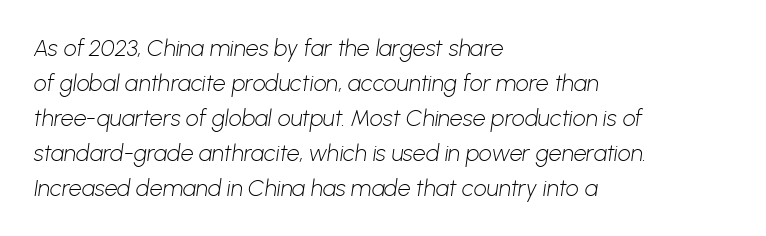
{"bold": "no", "underline": "no", "align": "left", "line_spacing": "normal", "line_spacing_ratio": 1.52, "letter_spacing": "normal", "letter_spacing_em": 0.0, "glyph_px": 23}
